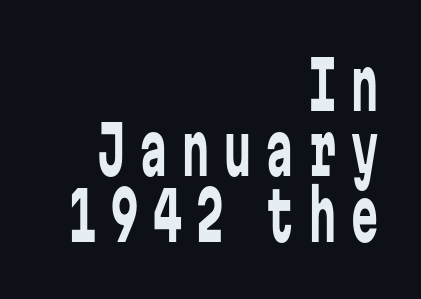
The face used here is monospaced, like something from a code editor. In terms of letterspacing, this is a distinctly airy, spread setting. Notice how descenders almost collide with the ascenders below — that's tight leading. Descender tails drop into unmarked territory. Every stem runs plumb, perpendicular to the baseline.
